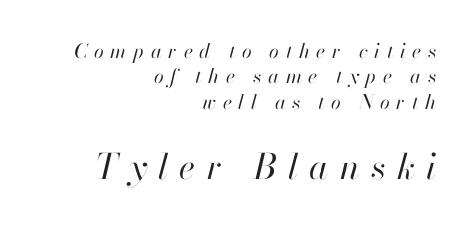
Proportional: the letters do not fall into vertical columns. A student would call this right alignment; a typographer would say flush right, rag left. Small over large — that's the arrangement of the two blocks here. Stroke thickness stays within the range of a standard reading face or lighter.
